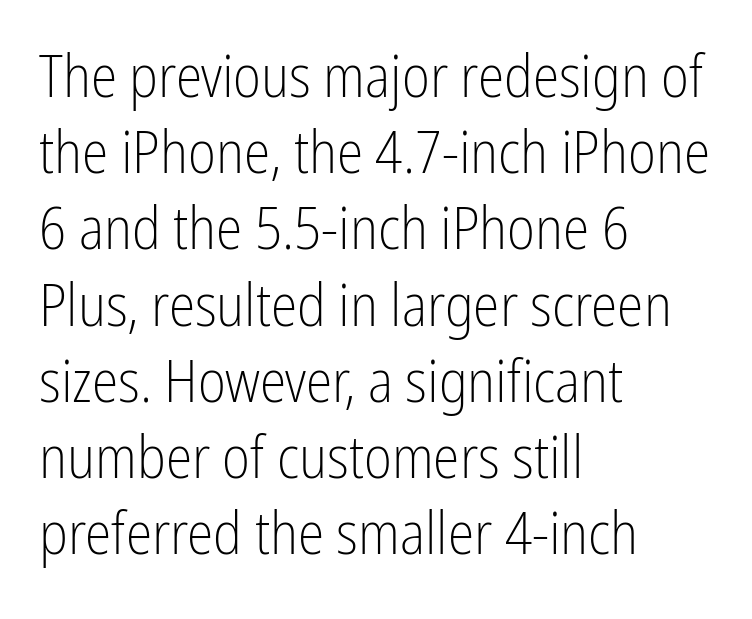
Q: Is the text bold? A: No.
Q: Is the text italic (slanted)? A: No, it is upright.
Q: Is the typeface a serif or a sans-serif typeface? A: Sans-serif.
Q: Is the text underlined? A: No.
Q: How is the paragraph aligned? A: Left-aligned.
Q: Is the spacing between letters normal or unusually wide? A: Normal.
Q: Is the spacing between lines tight, normal or loose? A: Normal.
Q: Width (condensed, normal, or wide)? A: Condensed.
Q: Stroke contrast? A: Low.
Q: x-height? A: Medium.
Q: Monospaced? A: No.
